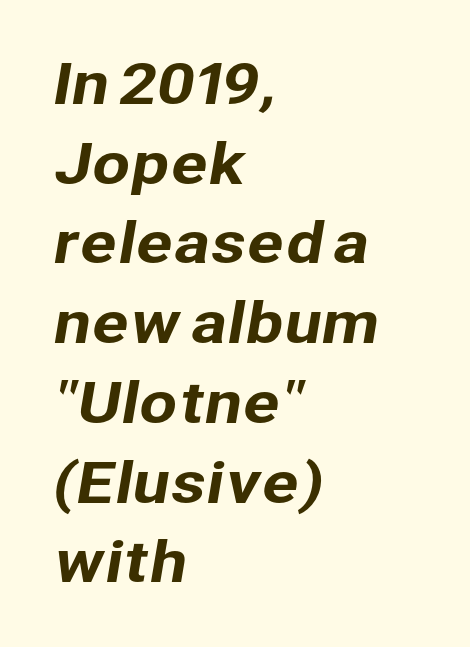
{"serif": "no", "width": "normal", "stroke_contrast": "low", "x_height": "medium", "monospaced": "no", "underline": "no", "align": "left", "line_spacing": "normal", "line_spacing_ratio": 1.45, "letter_spacing": "normal", "letter_spacing_em": 0.0, "glyph_px": 55}
